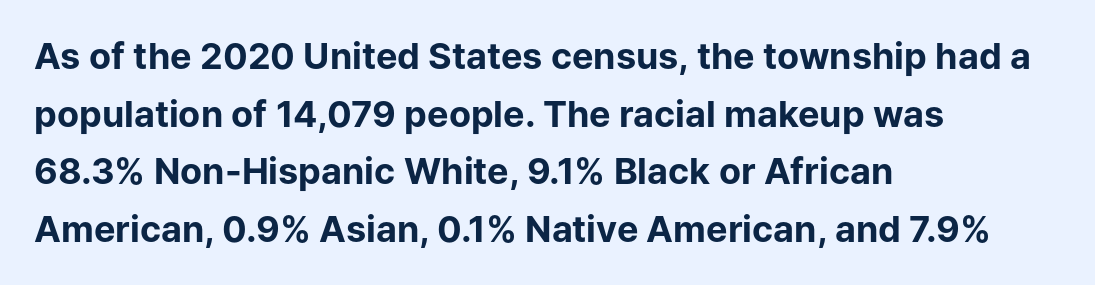
The image shows 36 px bold sans-serif type, upright; set left-aligned, normal line spacing (1.6x), normal letter spacing, not underlined; low stroke contrast and a medium x-height.
